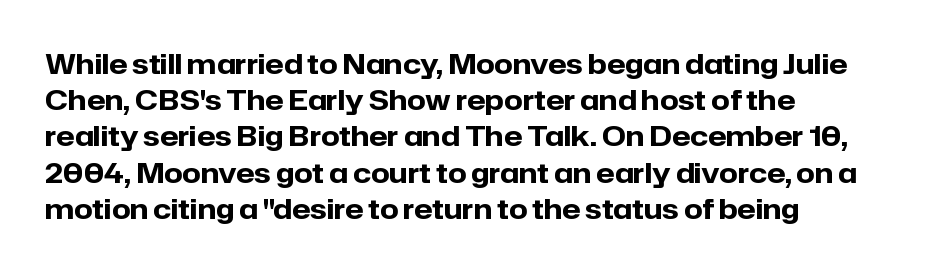
Q: Is the text bold? A: Yes.
Q: Is the text italic (slanted)? A: No, it is upright.
Q: Is the text underlined? A: No.
Q: How is the paragraph aligned? A: Left-aligned.
Q: Is the spacing between letters normal or unusually wide? A: Normal.
Q: Is the spacing between lines tight, normal or loose? A: Normal.
